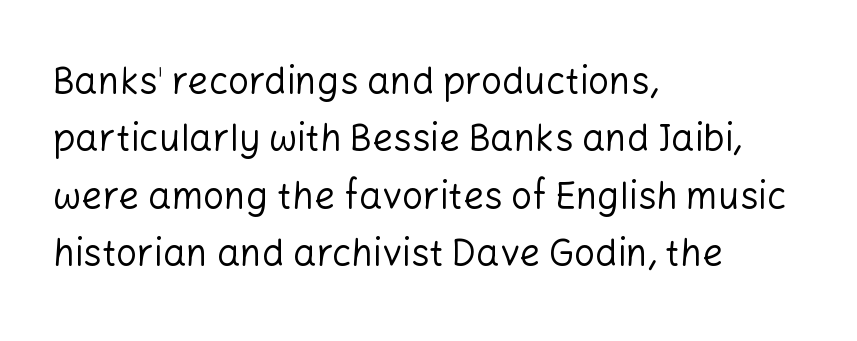
Q: Is the text bold? A: No.
Q: Is the text italic (slanted)? A: No, it is upright.
Q: Is the typeface a serif or a sans-serif typeface? A: Sans-serif.
Q: Is the text underlined? A: No.
Q: How is the paragraph aligned? A: Left-aligned.
Q: Is the spacing between letters normal or unusually wide? A: Normal.
Q: Is the spacing between lines tight, normal or loose? A: Normal.
Q: Width (condensed, normal, or wide)? A: Normal.
Q: Stroke contrast? A: Low.
Q: x-height? A: Medium.
Q: Monospaced? A: No.
